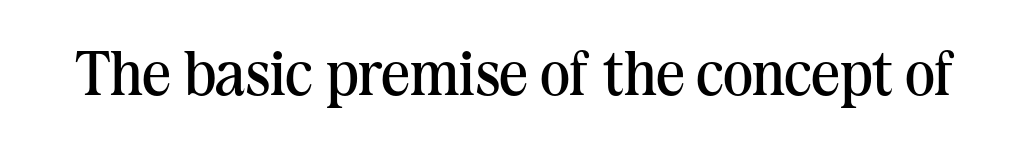
A typesetter would mark this as roman, not italic. You could not count columns in this text — the font is proportionally spaced. The passage shown has conventional tracking throughout. Is the type heavy? It reads as light-to-regular instead. Observe the serifs anchoring each vertical stroke in this sample. Rule under the text: the space is simply empty.
